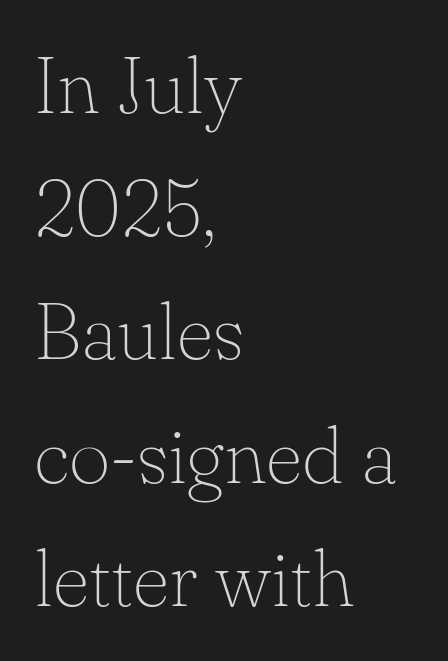
The image shows 80 px thin serif type, upright; set left-aligned, normal line spacing (1.54x), normal letter spacing, not underlined; low stroke contrast and a small x-height.
